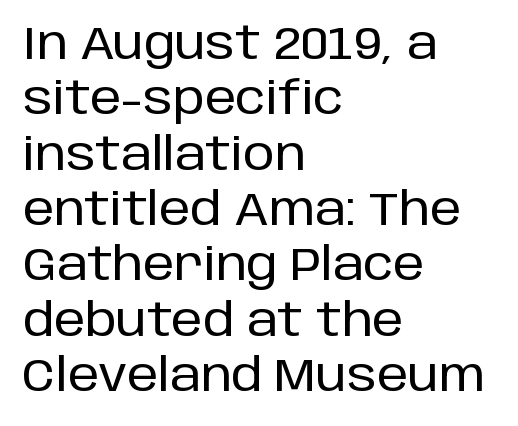
{"serif": "no", "italic": "no", "width": "normal", "stroke_contrast": "low", "x_height": "large", "monospaced": "no", "underline": "no", "align": "left", "line_spacing_ratio": 1.23, "letter_spacing": "normal", "letter_spacing_em": 0.0, "glyph_px": 45}
